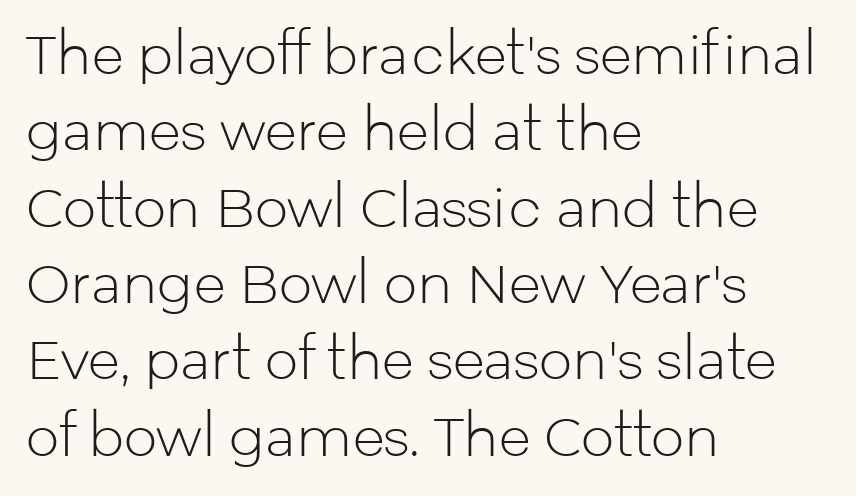
The image shows 53 px light sans-serif type, upright; set left-aligned, normal line spacing (1.44x), normal letter spacing, not underlined; low stroke contrast and a medium x-height.
